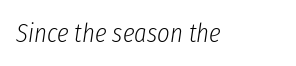
The image shows 27 px text type, italic (leaning right); set normal letter spacing, not underlined.
